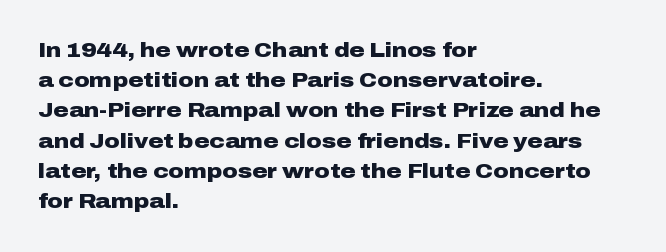
{"italic": "no", "bold": "yes", "underline": "no", "align": "left", "line_spacing": "normal", "line_spacing_ratio": 1.44, "letter_spacing": "normal", "letter_spacing_em": 0.0, "glyph_px": 21}
